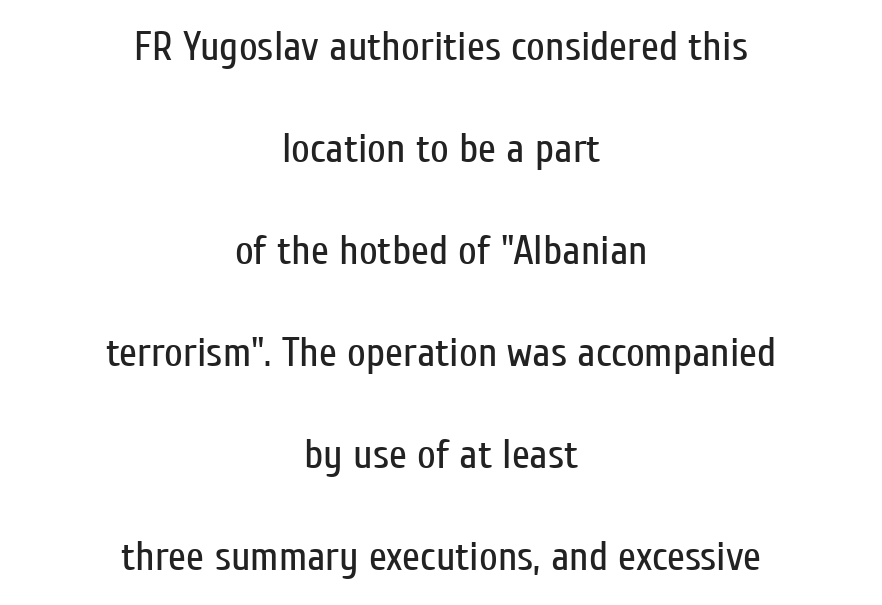
Q: Is the text bold? A: No.
Q: Is the text italic (slanted)? A: No, it is upright.
Q: Is the typeface a serif or a sans-serif typeface? A: Sans-serif.
Q: Is the text underlined? A: No.
Q: How is the paragraph aligned? A: Centered.
Q: Is the spacing between letters normal or unusually wide? A: Normal.
Q: Is the spacing between lines tight, normal or loose? A: Loose.
Q: Width (condensed, normal, or wide)? A: Condensed.
Q: Stroke contrast? A: Low.
Q: x-height? A: Medium.
Q: Monospaced? A: No.
